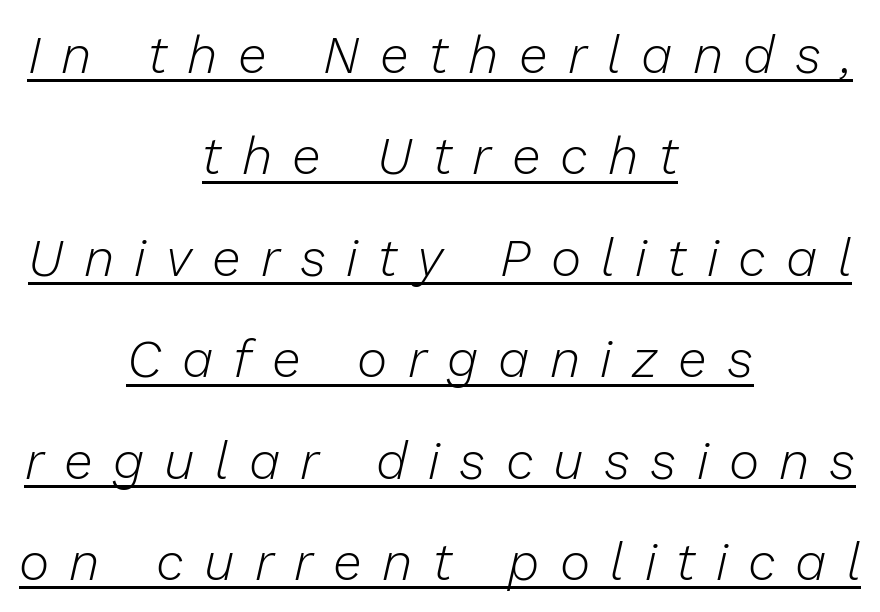
The image shows 52 px light type, italic (leaning right); set centered, loose line spacing (1.95x), unusually wide letter spacing (+0.39 em), underlined; low stroke contrast and a medium x-height.
